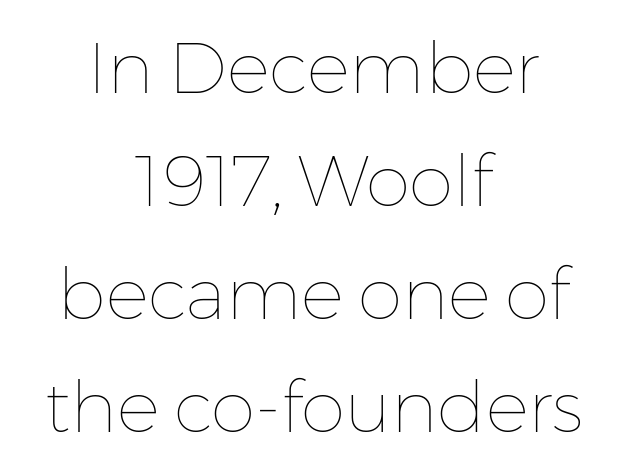
Caption: standard tracking, unaltered. The specimen reads as upright at a glance. Descenders hang freely into open space. The font sits on the lighter half of the weight spectrum, regular included.
